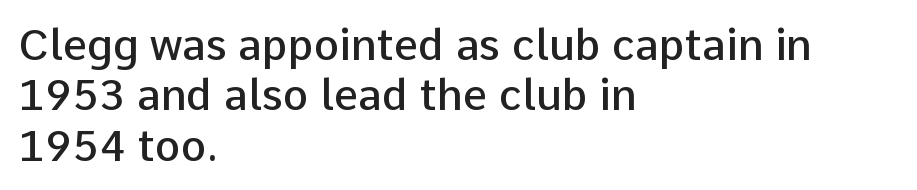
{"serif": "no", "italic": "no", "bold": "semi", "weight": "semibold", "width": "normal", "stroke_contrast": "low", "x_height": "medium", "monospaced": "no", "underline": "no", "align": "left", "line_spacing_ratio": 1.17, "letter_spacing": "normal", "letter_spacing_em": 0.0, "glyph_px": 43}
